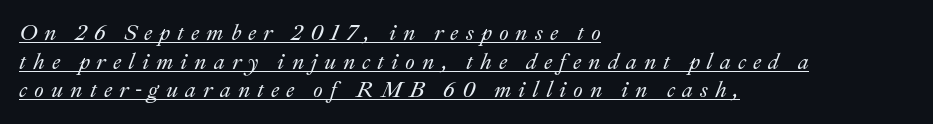
Underlining? Definitely there. The block of text has a typical density, with ordinary space between rows. Italic: yes, the glyphs are oblique. Students, note that the glyphs here are deliberately spaced far apart. The typesetter chose a ragged-right arrangement here.
